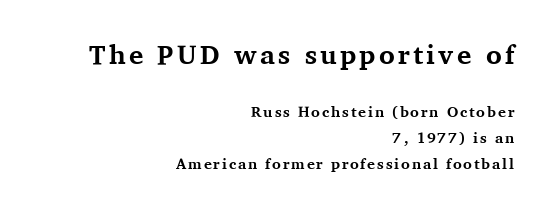
The image shows 27 px bold type, upright; set right-aligned, line spacing 1.73x, not underlined; the first (top) block is 1.8x larger.
